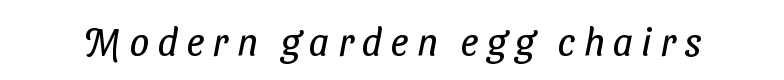
The image shows 39 px regular-weight, condensed sans-serif type; set unusually wide letter spacing (+0.22 em), not underlined; low stroke contrast and a medium x-height.
